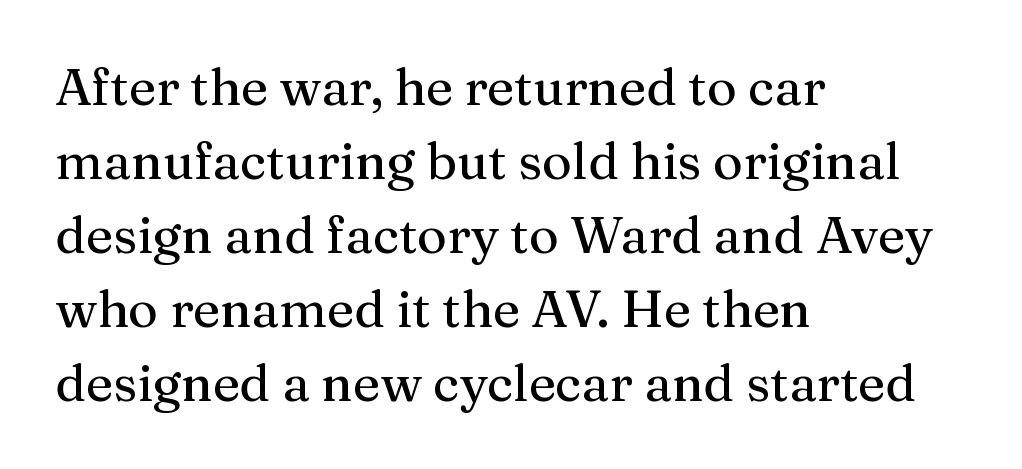
The image shows 51 px serif type, upright; set left-aligned, normal line spacing (1.45x), normal letter spacing, not underlined; medium stroke contrast and a medium x-height.
